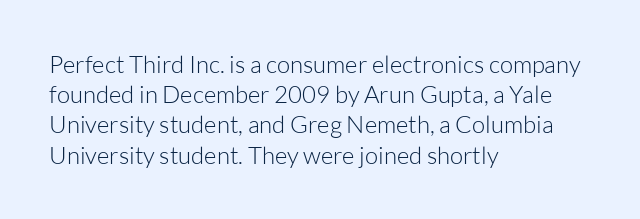
Q: Is the text bold? A: No.
Q: Is the text italic (slanted)? A: No, it is upright.
Q: Is the text underlined? A: No.
Q: How is the paragraph aligned? A: Left-aligned.
Q: Is the spacing between letters normal or unusually wide? A: Normal.
Q: Is the spacing between lines tight, normal or loose? A: Normal.
